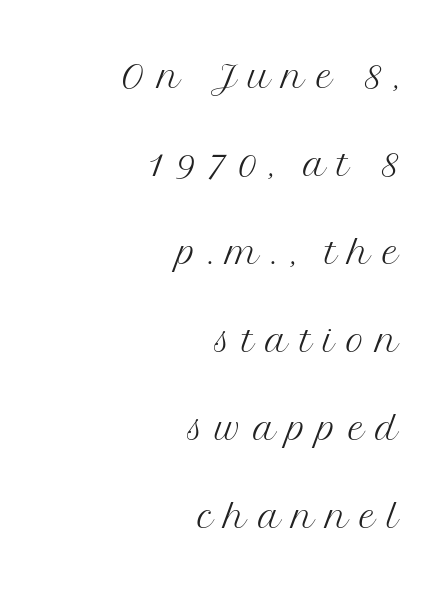
Q: Is the text bold? A: No.
Q: Is the text italic (slanted)? A: Yes.
Q: Is the typeface a serif or a sans-serif typeface? A: Serif.
Q: Is the text underlined? A: No.
Q: How is the paragraph aligned? A: Right-aligned.
Q: Is the spacing between letters normal or unusually wide? A: Unusually wide.
Q: Width (condensed, normal, or wide)? A: Normal.
Q: Stroke contrast? A: Medium.
Q: x-height? A: Medium.
Q: Monospaced? A: No.
